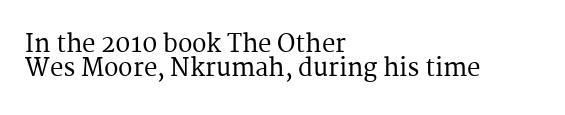
Decoration check: the copy has no underline. Words appear dense and cohesive because spacing is normal. The font's upright variant was chosen for this text. Leading: reduced. Each line starts at the same left margin while the right side varies.
